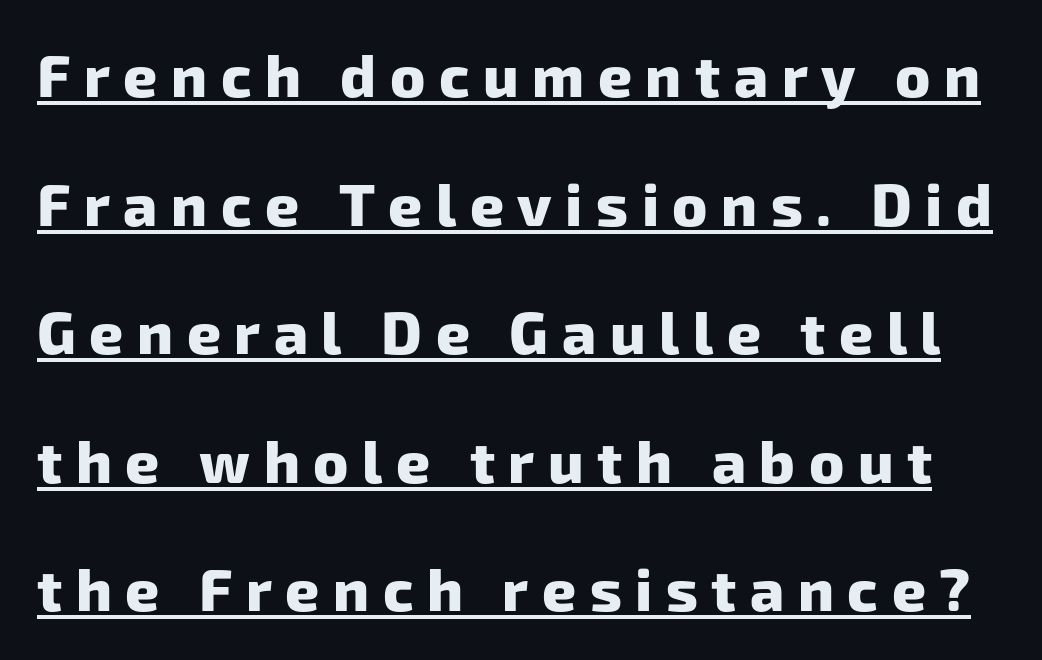
Q: Is the text bold? A: Yes.
Q: Is the typeface a serif or a sans-serif typeface? A: Sans-serif.
Q: Is the text underlined? A: Yes.
Q: Is the spacing between letters normal or unusually wide? A: Unusually wide.
Q: Is the spacing between lines tight, normal or loose? A: Loose.
Q: Width (condensed, normal, or wide)? A: Normal.
Q: Stroke contrast? A: Low.
Q: x-height? A: Medium.
Q: Monospaced? A: No.
